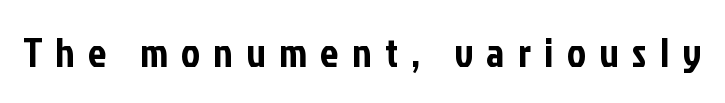
The image shows 40 px condensed sans-serif type, upright; set unusually wide letter spacing (+0.34 em), not underlined; low stroke contrast and a medium x-height.
